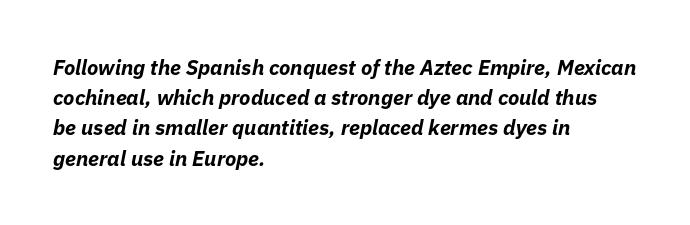
The image shows 21 px bold type, italic (leaning right); set left-aligned, normal line spacing (1.44x), normal letter spacing, not underlined.
